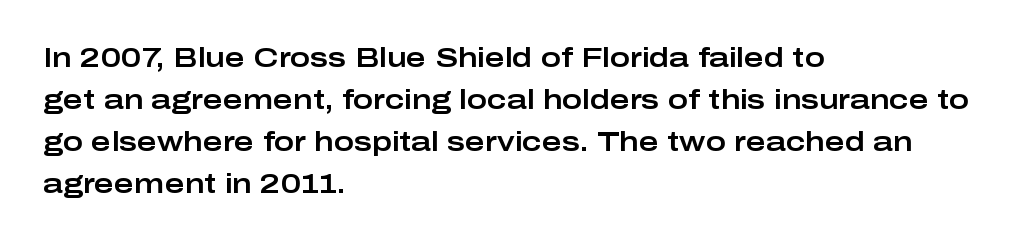
{"italic": "no", "underline": "no", "align": "left", "line_spacing": "normal", "line_spacing_ratio": 1.56, "letter_spacing": "normal", "letter_spacing_em": 0.0, "glyph_px": 27}
